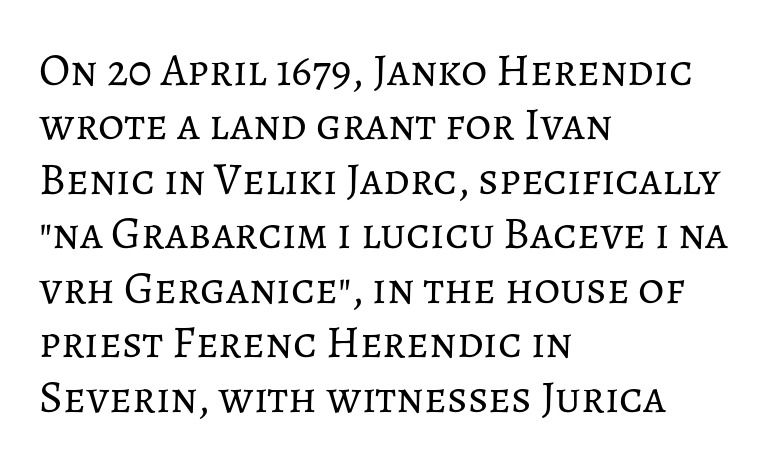
Note the varied advance widths — an 'i' is clearly narrower than an 'm'. A clean baseline with only descenders dipping below it. Italic? Not at all — the glyphs are vertical. Inter-character spacing is left at the font's built-in metrics. Typeset ragged right — the left edge is the straight one.
